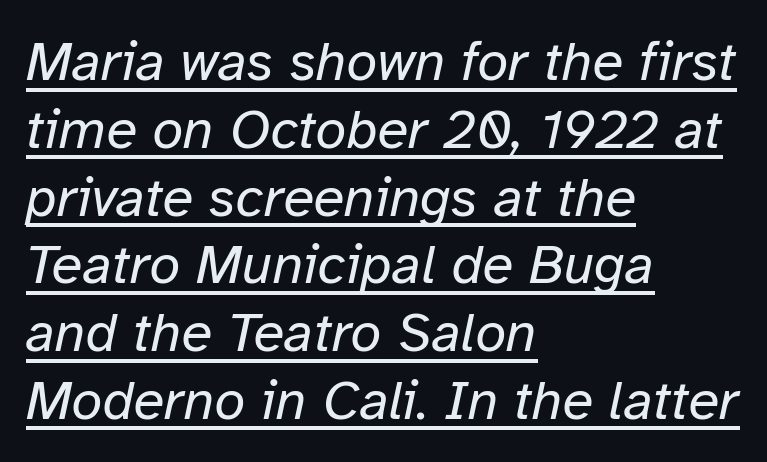
The image shows 56 px regular-weight type, italic (leaning right); set left-aligned, line spacing 1.21x, normal letter spacing, underlined; low stroke contrast and a medium x-height.
